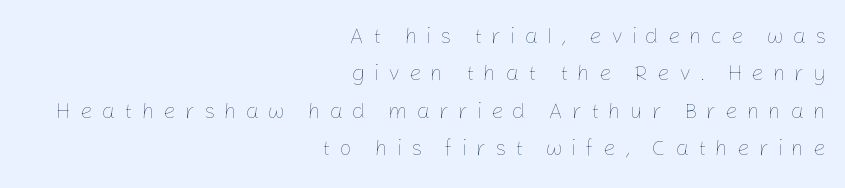
Q: Is the text bold? A: No.
Q: Is the text italic (slanted)? A: No, it is upright.
Q: Is the text underlined? A: No.
Q: How is the paragraph aligned? A: Right-aligned.
Q: Is the spacing between letters normal or unusually wide? A: Unusually wide.
Q: Is the spacing between lines tight, normal or loose? A: Normal.
